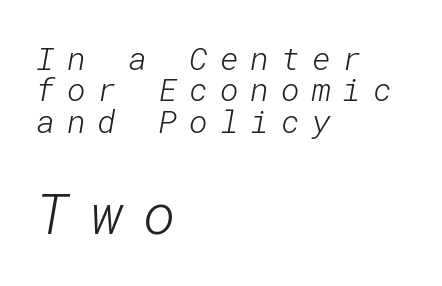
{"serif": "no", "bold": "no", "weight": "light", "width": "normal", "stroke_contrast": "low", "x_height": "medium", "underline": "no", "align": "left", "line_spacing": "tight", "line_spacing_ratio": 0.98, "letter_spacing": "wide", "letter_spacing_em": 0.37, "larger_block": "second", "size_ratio": 1.75, "glyph_px": 56}
